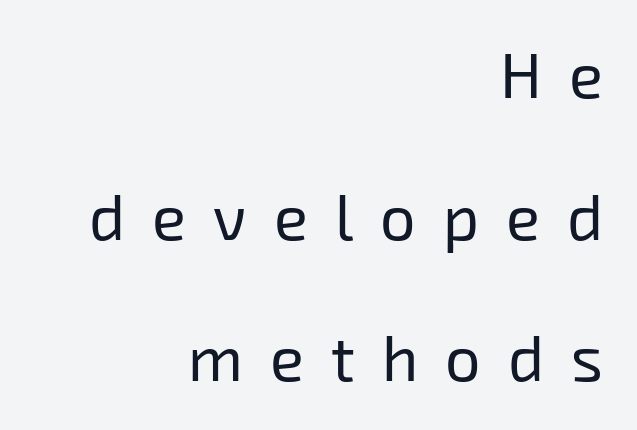
Q: Is the text bold? A: No.
Q: Is the typeface a serif or a sans-serif typeface? A: Sans-serif.
Q: Is the text underlined? A: No.
Q: How is the paragraph aligned? A: Right-aligned.
Q: Is the spacing between letters normal or unusually wide? A: Unusually wide.
Q: Is the spacing between lines tight, normal or loose? A: Loose.
Q: Width (condensed, normal, or wide)? A: Normal.
Q: Stroke contrast? A: Low.
Q: x-height? A: Medium.
Q: Monospaced? A: No.
